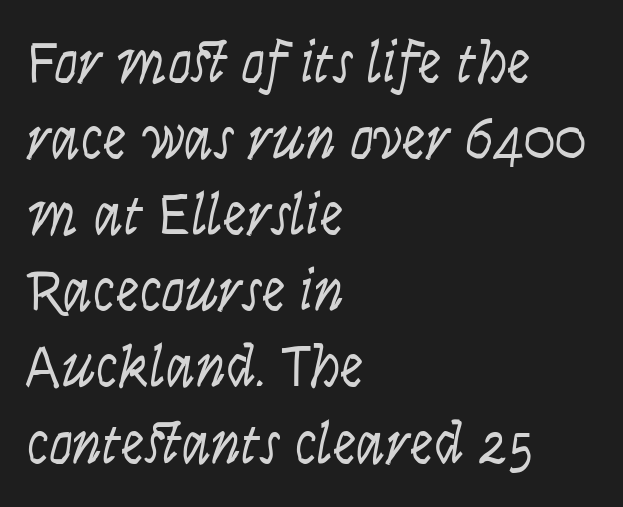
The image shows 59 px light, condensed type, italic (leaning right); set left-aligned, normal line spacing (1.29x), normal letter spacing, not underlined; low stroke contrast and a large x-height.
